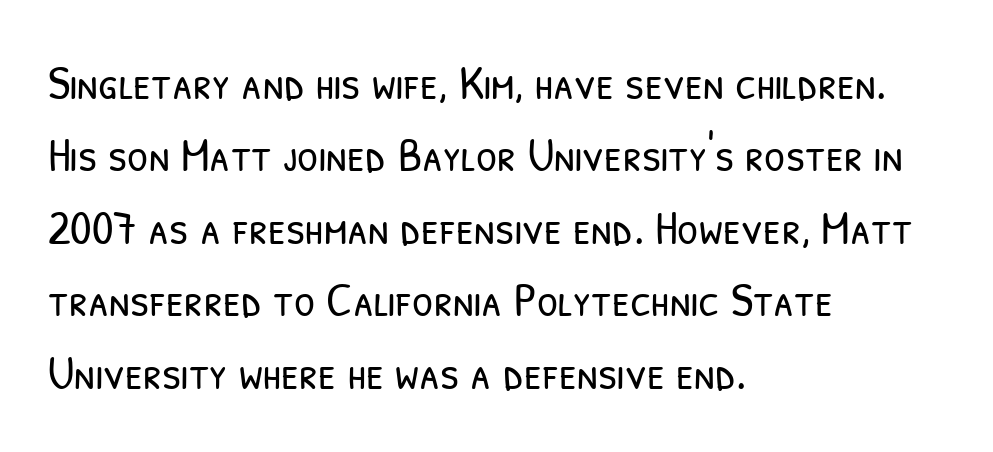
The image shows 48 px light, condensed sans-serif type; set left-aligned, normal line spacing (1.51x), normal letter spacing, not underlined; low stroke contrast and a medium x-height.
